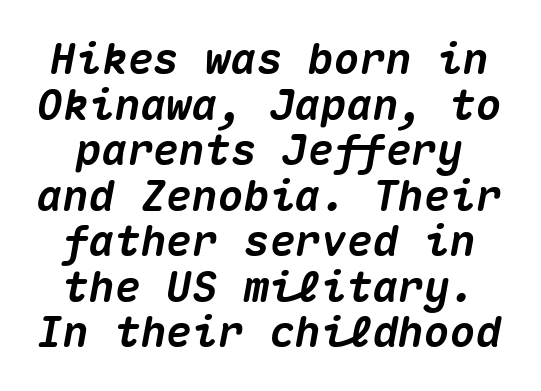
The image shows 43 px heavy type, italic (leaning right), monospaced; set tight line spacing (1.06x), normal letter spacing, not underlined; medium stroke contrast and a medium x-height.
